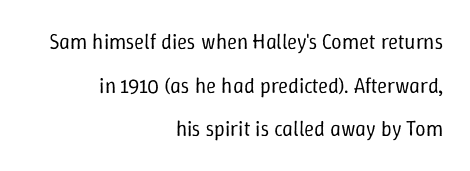
Q: Is the text bold? A: No.
Q: Is the text italic (slanted)? A: No, it is upright.
Q: Is the text underlined? A: No.
Q: How is the paragraph aligned? A: Right-aligned.
Q: Is the spacing between letters normal or unusually wide? A: Normal.
Q: Is the spacing between lines tight, normal or loose? A: Loose.
